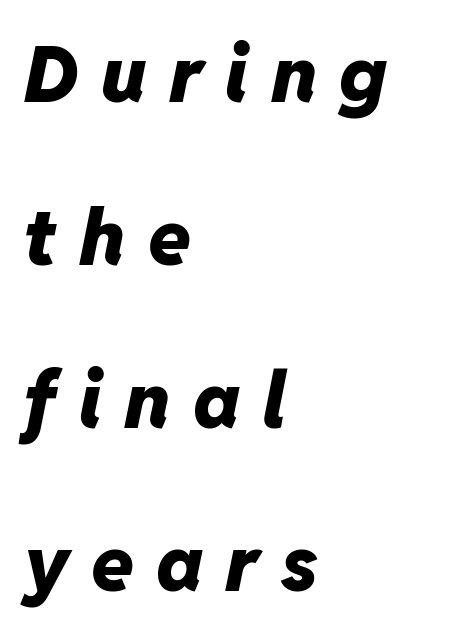
Notice how thick the strokes are: this is what a full bold looks like. The vertical gap from one line to the next is large. Rendered with sloped, italic letterforms. A typesetter would call this heavily tracked-out type.
